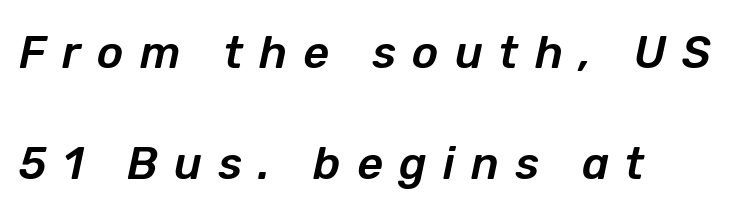
Each letter keeps its own natural width here, so spacing adapts to shape. Would a proofreader flag this as italicized? Yes. Underline: absent. Honestly, the letter spacing is so wide it's the main thing you notice. In terms of leading, this rendering errs on the spacious side.
